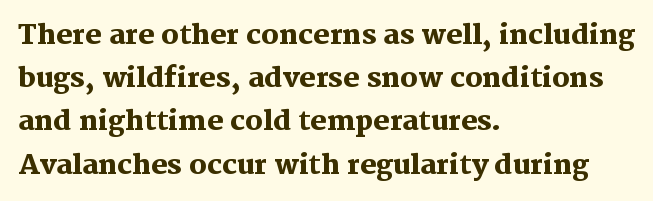
Q: Is the text bold? A: Yes.
Q: Is the text italic (slanted)? A: No, it is upright.
Q: Is the text underlined? A: No.
Q: How is the paragraph aligned? A: Left-aligned.
Q: Is the spacing between letters normal or unusually wide? A: Normal.
Q: Is the spacing between lines tight, normal or loose? A: Normal.
